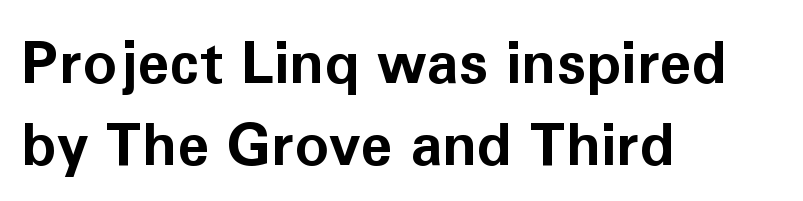
{"serif": "no", "italic": "no", "bold": "yes", "weight": "bold", "width": "normal", "stroke_contrast": "low", "x_height": "medium", "monospaced": "no", "underline": "no", "align": "left", "line_spacing": "normal", "line_spacing_ratio": 1.41, "letter_spacing": "normal", "letter_spacing_em": 0.0, "glyph_px": 58}
